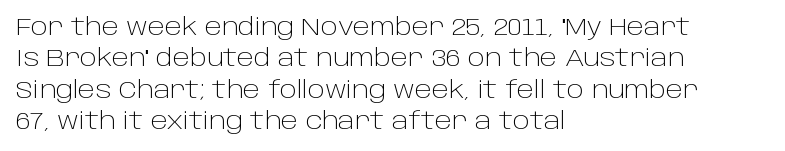
Q: Is the text bold? A: No.
Q: Is the text italic (slanted)? A: No, it is upright.
Q: Is the text underlined? A: No.
Q: How is the paragraph aligned? A: Left-aligned.
Q: Is the spacing between letters normal or unusually wide? A: Normal.
Q: Is the spacing between lines tight, normal or loose? A: Normal.
